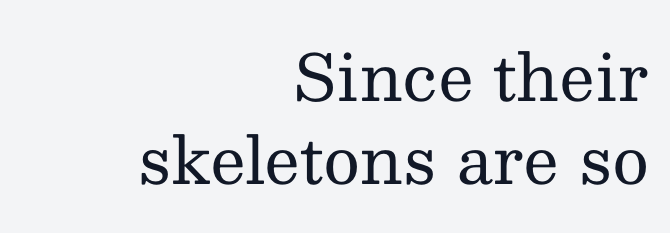
{"serif": "yes", "italic": "no", "bold": "no", "weight": "regular", "width": "normal", "stroke_contrast": "medium", "x_height": "medium", "monospaced": "no", "underline": "no", "align": "right", "line_spacing": "normal", "line_spacing_ratio": 1.29, "letter_spacing": "normal", "letter_spacing_em": 0.0, "glyph_px": 64}
